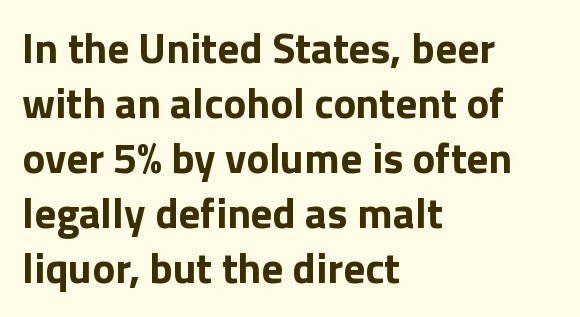
{"serif": "no", "italic": "no", "bold": "yes", "weight": "bold", "width": "normal", "stroke_contrast": "low", "x_height": "medium", "monospaced": "no", "underline": "no", "align": "left", "line_spacing": "normal", "line_spacing_ratio": 1.28, "letter_spacing": "normal", "letter_spacing_em": 0.0, "glyph_px": 43}
